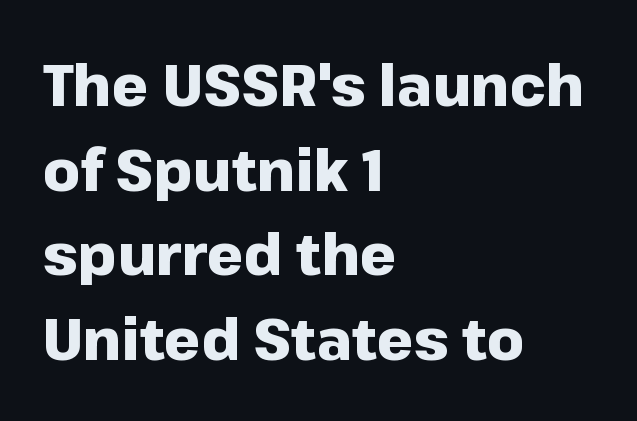
Q: Is the text bold? A: Yes.
Q: Is the text italic (slanted)? A: No, it is upright.
Q: Is the typeface a serif or a sans-serif typeface? A: Sans-serif.
Q: Is the text underlined? A: No.
Q: How is the paragraph aligned? A: Left-aligned.
Q: Is the spacing between letters normal or unusually wide? A: Normal.
Q: Is the spacing between lines tight, normal or loose? A: Normal.
Q: Width (condensed, normal, or wide)? A: Normal.
Q: Stroke contrast? A: Low.
Q: x-height? A: Medium.
Q: Monospaced? A: No.
